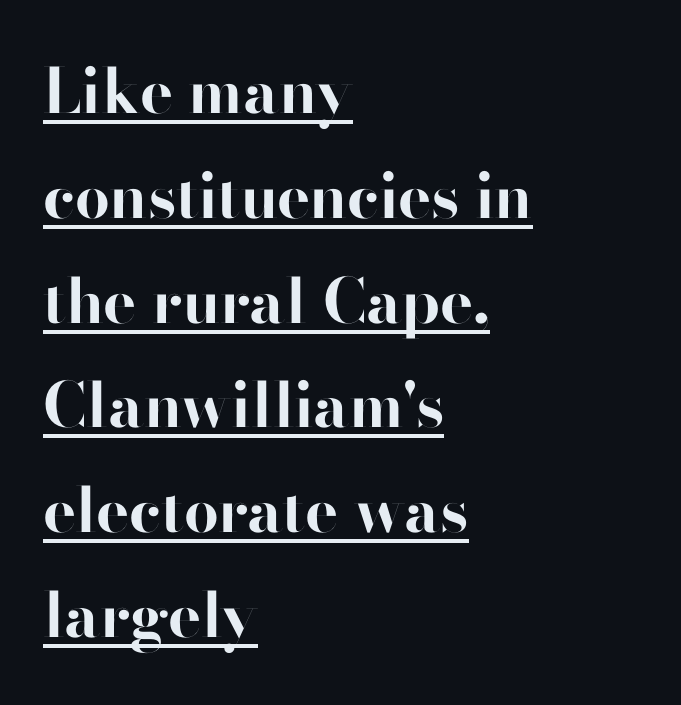
{"serif": "no", "italic": "no", "bold": "yes", "weight": "bold", "width": "normal", "stroke_contrast": "high", "x_height": "small", "monospaced": "no", "underline": "yes", "align": "left", "line_spacing": "normal", "line_spacing_ratio": 1.69, "letter_spacing": "normal", "letter_spacing_em": 0.0, "glyph_px": 62}
